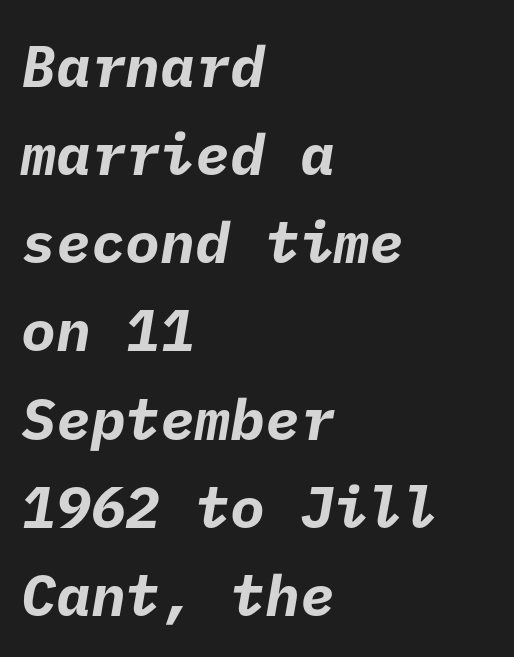
Note: no serifs on the glyphs. No word sits above an underline. Tracking here is standard; glyphs follow each other at the usual distance. The rendering uses a moderate line-height, typical for paragraphs.
